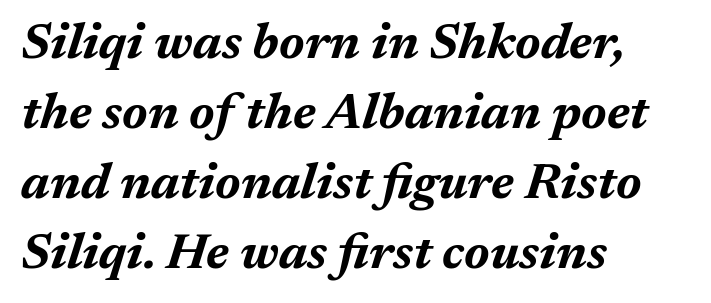
Q: Is the text bold? A: Yes.
Q: Is the text italic (slanted)? A: Yes, it leans right by about 17 degrees.
Q: Is the text underlined? A: No.
Q: How is the paragraph aligned? A: Left-aligned.
Q: Is the spacing between letters normal or unusually wide? A: Normal.
Q: Is the spacing between lines tight, normal or loose? A: Normal.
Q: Width (condensed, normal, or wide)? A: Normal.
Q: Stroke contrast? A: Medium.
Q: x-height? A: Medium.
Q: Monospaced? A: No.
